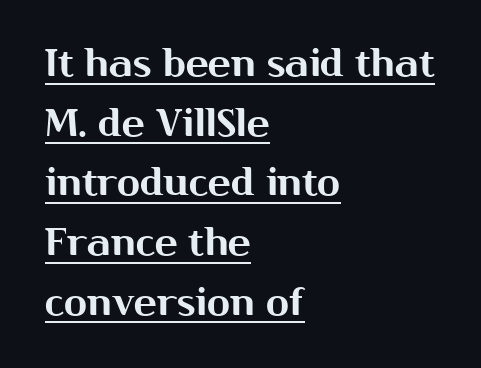
{"serif": "no", "italic": "no", "width": "normal", "stroke_contrast": "medium", "x_height": "medium", "monospaced": "no", "underline": "yes", "align": "left", "line_spacing": "normal", "line_spacing_ratio": 1.57, "letter_spacing": "normal", "letter_spacing_em": 0.0, "glyph_px": 38}
